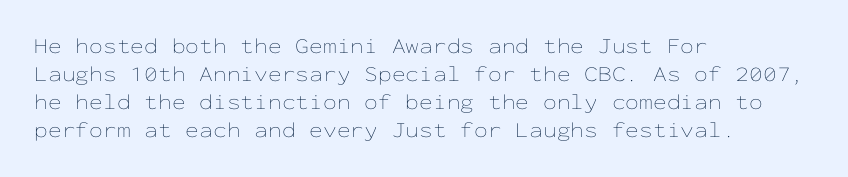
Normally led — the rows are evenly, conventionally spaced. Underlining? Definitely not there. The axis of the letterforms is exactly vertical. The passage is arranged the way most books set body copy — flush left. Default kerning and tracking; the words read as compact shapes.
